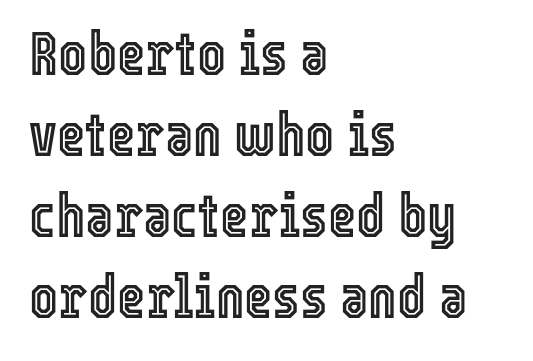
Q: Is the text italic (slanted)? A: No, it is upright.
Q: Is the text underlined? A: No.
Q: How is the paragraph aligned? A: Left-aligned.
Q: Is the spacing between letters normal or unusually wide? A: Normal.
Q: Is the spacing between lines tight, normal or loose? A: Normal.
Q: Width (condensed, normal, or wide)? A: Condensed.
Q: x-height? A: Medium.
Q: Monospaced? A: No.
